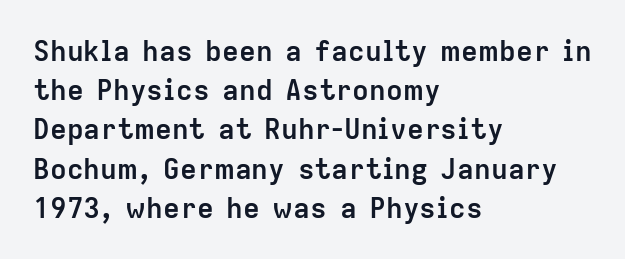
{"serif": "no", "italic": "no", "bold": "yes", "weight": "semibold", "width": "normal", "stroke_contrast": "low", "x_height": "medium", "monospaced": "no", "underline": "no", "align": "left", "line_spacing": "normal", "line_spacing_ratio": 1.4, "letter_spacing": "normal", "letter_spacing_em": 0.0, "glyph_px": 28}
